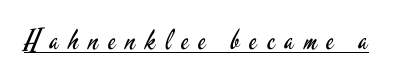
The image shows 28 px regular-weight, condensed sans-serif type; set unusually wide letter spacing (+0.36 em), underlined; low stroke contrast and a small x-height.
